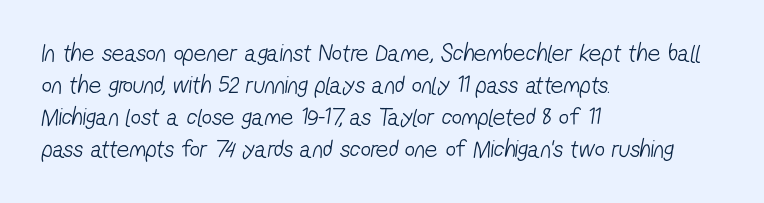
The image shows 25 px text type; set left-aligned, normal line spacing (1.28x), normal letter spacing, not underlined.
